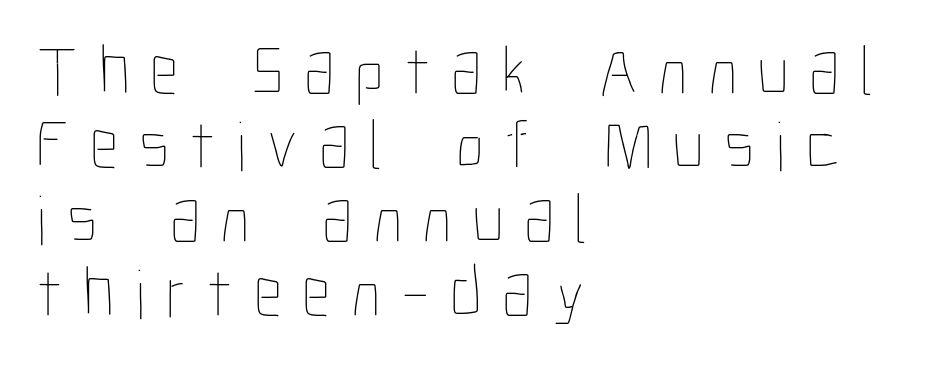
Visually the block forms a straight wall on the left and a jagged coastline on the right. The strip under each line holds only bare page. The rendering uses a small line-height, squeezing the rows. This is roman type, the default non-slanted kind. The line texture is sparse and dotted thanks to wide tracking. Proportional: the letters do not fall into vertical columns.
